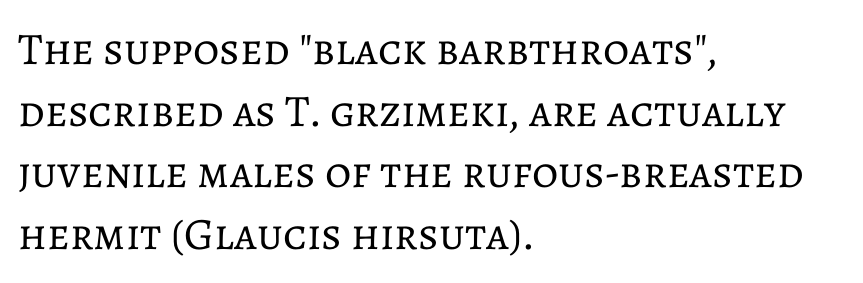
{"italic": "no", "bold": "no", "weight": "regular", "width": "normal", "stroke_contrast": "low", "x_height": "medium", "monospaced": "no", "underline": "no", "align": "left", "line_spacing": "normal", "line_spacing_ratio": 1.37, "letter_spacing": "normal", "letter_spacing_em": 0.0, "glyph_px": 45}
